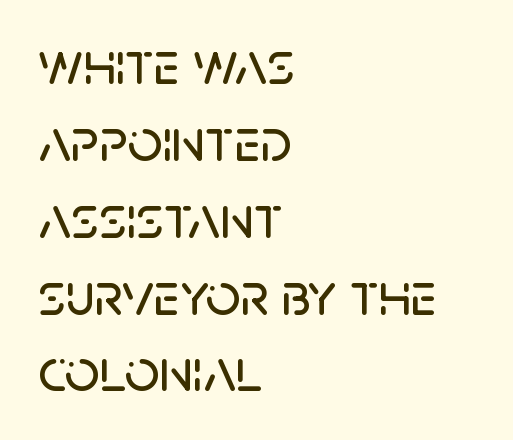
{"serif": "no", "italic": "no", "width": "normal", "stroke_contrast": "low", "x_height": "large", "monospaced": "no", "underline": "no", "align": "left", "line_spacing": "normal", "line_spacing_ratio": 1.26, "letter_spacing": "normal", "letter_spacing_em": 0.0, "glyph_px": 61}
